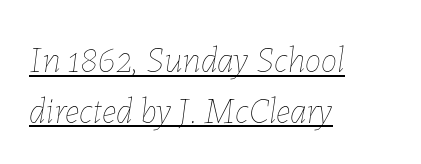
Q: Is the text bold? A: No.
Q: Is the text italic (slanted)? A: Yes, it leans right by about 7 degrees.
Q: Is the text underlined? A: Yes.
Q: How is the paragraph aligned? A: Left-aligned.
Q: Is the spacing between letters normal or unusually wide? A: Normal.
Q: Is the spacing between lines tight, normal or loose? A: Normal.
Q: Width (condensed, normal, or wide)? A: Normal.
Q: Stroke contrast? A: Low.
Q: x-height? A: Medium.
Q: Monospaced? A: No.
